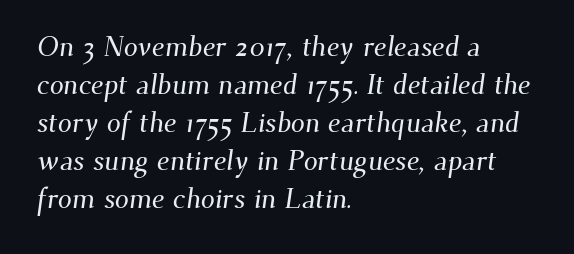
Glance below the letters and you will spot only blank space. Nothing unusual about the tracking: characters are spaced as the font intends. Regarding leading, the lines here are spaced in the standard way. Short and long lines alike share a common starting point at left. Each letter's strokes conclude with small projecting serifs. The passage shown is typed in a proportional face where columns would drift.
